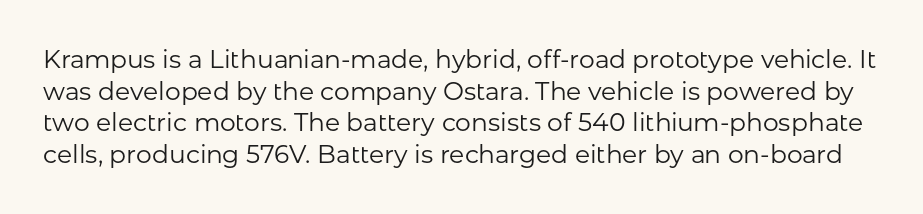
The image shows 25 px text type, upright; set normal line spacing (1.27x), normal letter spacing, not underlined.
